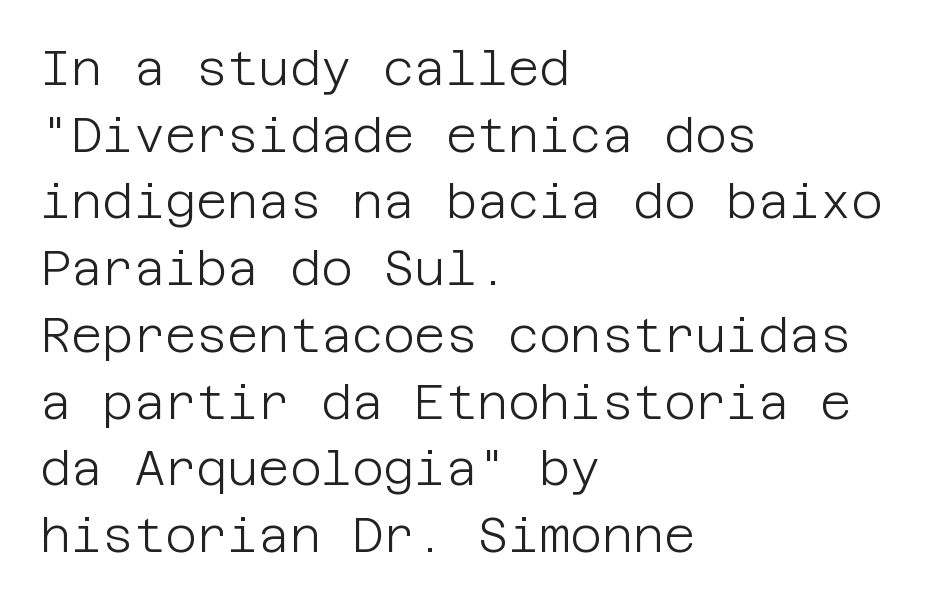
The image shows 48 px light sans-serif type, upright; set left-aligned, normal line spacing (1.39x), normal letter spacing, not underlined; low stroke contrast and a large x-height.
